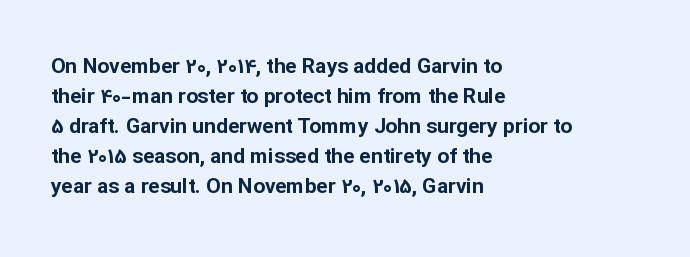
Q: Is the text bold? A: Yes.
Q: Is the text italic (slanted)? A: No, it is upright.
Q: Is the text underlined? A: No.
Q: How is the paragraph aligned? A: Left-aligned.
Q: Is the spacing between letters normal or unusually wide? A: Normal.
Q: Is the spacing between lines tight, normal or loose? A: Normal.
